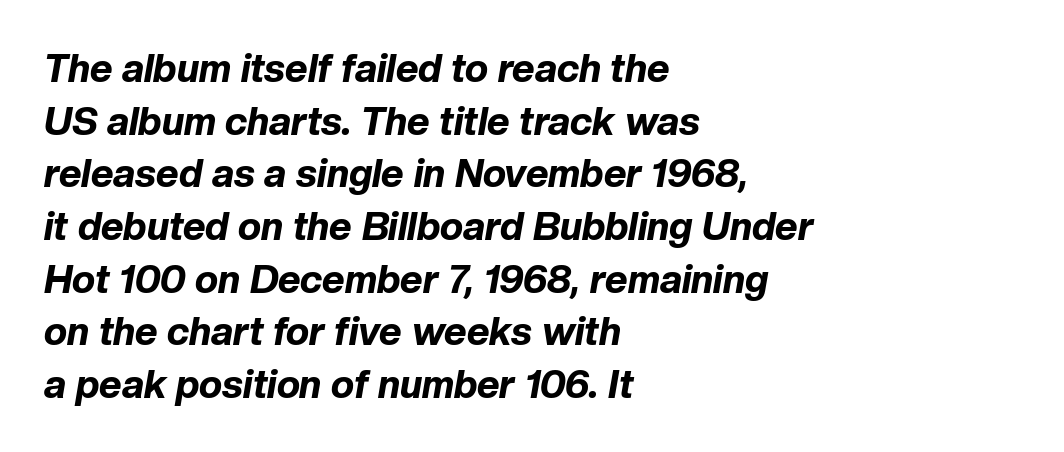
The image shows 39 px bold type, italic (leaning right); set left-aligned, normal line spacing (1.35x), normal letter spacing, not underlined; low stroke contrast and a medium x-height.
